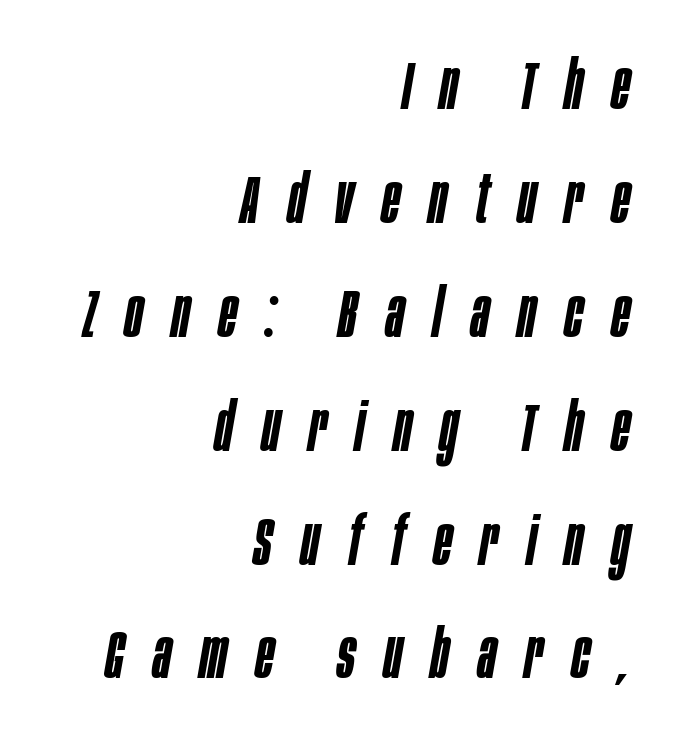
Underlining? Definitely not there. The letters are semibold — heavier than regular but short of a full bold. Horizontally, the lines are justified to the trailing edge only. The horizontal fit of the characters is loose and conspicuously gappy. The rows are spaced the way most documents space them.
